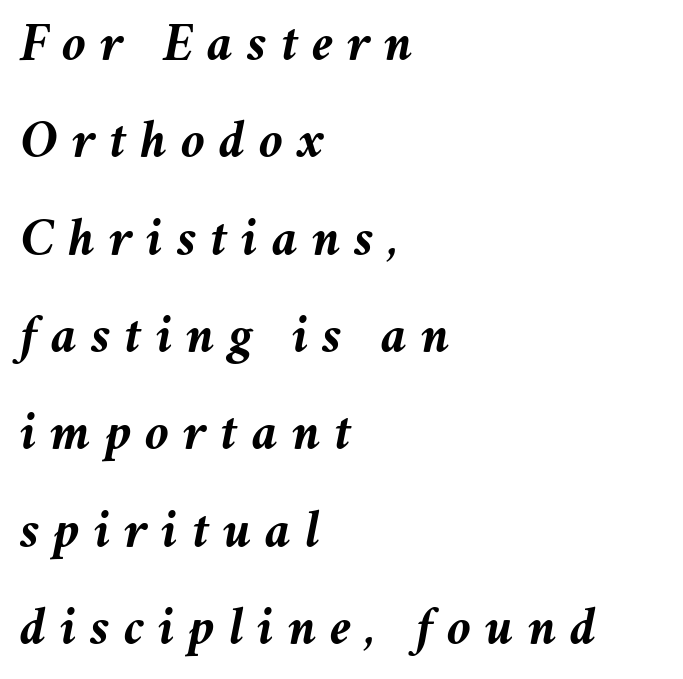
The image shows 55 px semibold type, italic (leaning right); set left-aligned, line spacing 1.77x, unusually wide letter spacing (+0.25 em), not underlined; medium stroke contrast and a medium x-height.
